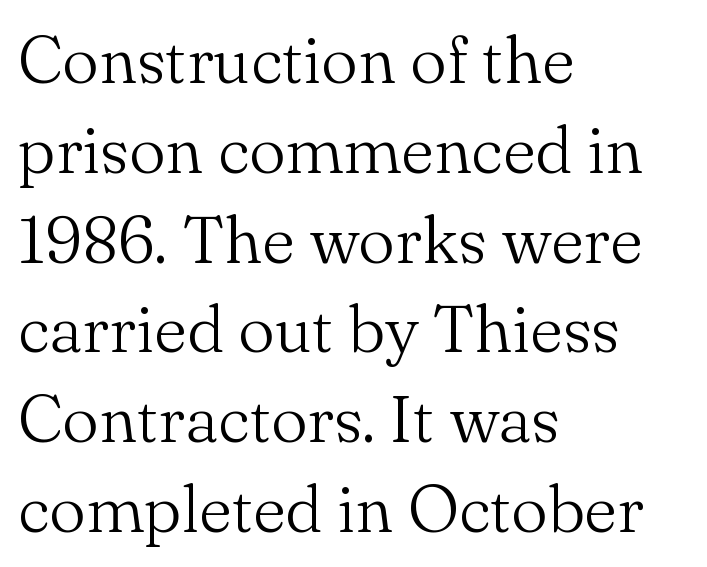
{"serif": "yes", "italic": "no", "bold": "no", "weight": "light", "width": "normal", "stroke_contrast": "medium", "x_height": "small", "monospaced": "no", "underline": "no", "align": "left", "line_spacing": "normal", "line_spacing_ratio": 1.36, "letter_spacing": "normal", "letter_spacing_em": 0.0, "glyph_px": 66}
